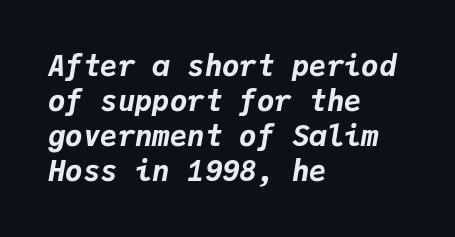
The image shows 29 px bold type, italic (leaning right), monospaced; set left-aligned, line spacing 1.21x, normal letter spacing, not underlined; low stroke contrast and a medium x-height.
